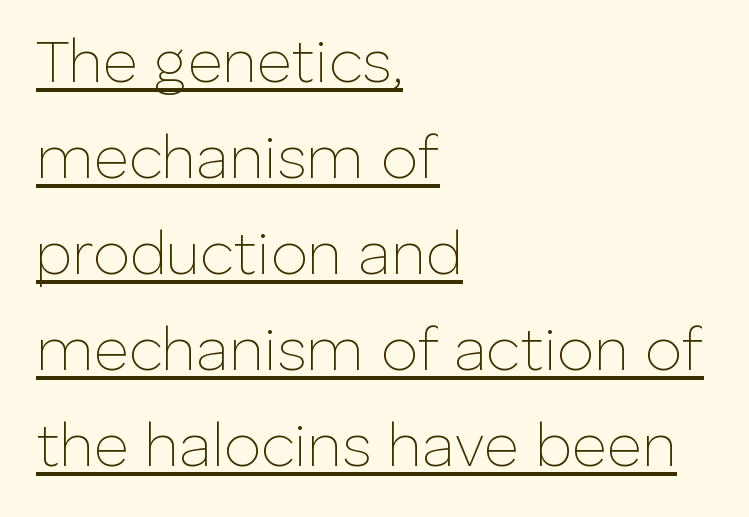
Default kerning and tracking; the words read as compact shapes. Posture: straight, roman, zero tilt. You could not count columns in this text — the font is proportionally spaced. The text was rendered using a sans face with plain stroke endings. Summary of weight: not heavy and not bold.
